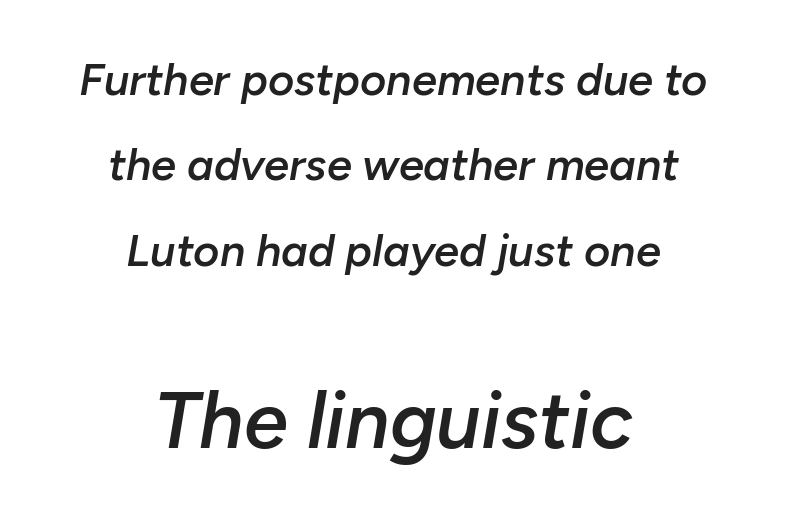
The image shows 79 px semibold type, italic (leaning right); set centered, loose line spacing (1.9x), normal letter spacing, not underlined; the second (bottom) block is 1.76x larger; low stroke contrast and a medium x-height.
